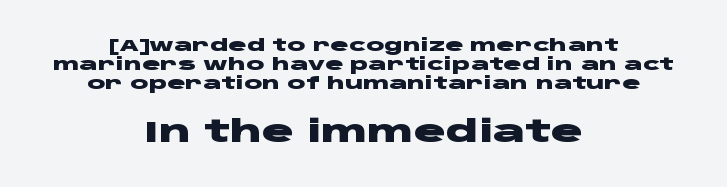
{"serif": "no", "italic": "no", "bold": "yes", "weight": "heavy", "width": "wide", "stroke_contrast": "low", "x_height": "large", "monospaced": "no", "underline": "no", "align": "center", "line_spacing": "tight", "line_spacing_ratio": 1.11, "letter_spacing": "normal", "letter_spacing_em": 0.0, "larger_block": "second", "size_ratio": 1.76, "glyph_px": 30}
